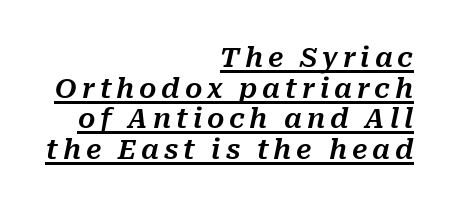
The lines are packed closely together with very little leading. Where is the straight margin? On the right. Quick note: underline on. The whole block is typeset with a tilt.
